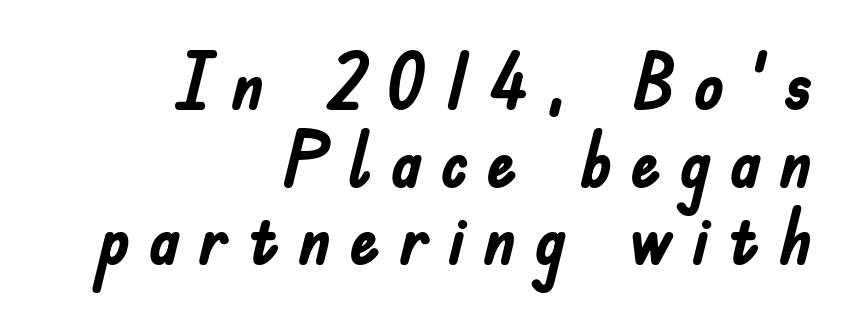
Q: Is the text bold? A: Yes.
Q: Is the text italic (slanted)? A: Yes.
Q: Is the typeface a serif or a sans-serif typeface? A: Sans-serif.
Q: Is the text underlined? A: No.
Q: How is the paragraph aligned? A: Right-aligned.
Q: Is the spacing between letters normal or unusually wide? A: Unusually wide.
Q: Is the spacing between lines tight, normal or loose? A: Tight.
Q: Width (condensed, normal, or wide)? A: Condensed.
Q: Stroke contrast? A: Low.
Q: x-height? A: Small.
Q: Monospaced? A: No.
